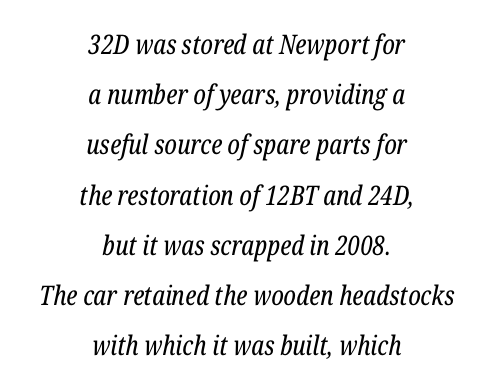
Nothing unusual about the tracking: characters are spaced as the font intends. The zone under the glyphs is completely vacant. Stems and bowls with no extra thickness — not bold. Reading down the block, each line starts at a different indent, mirrored at its end. Posture: slanted.
